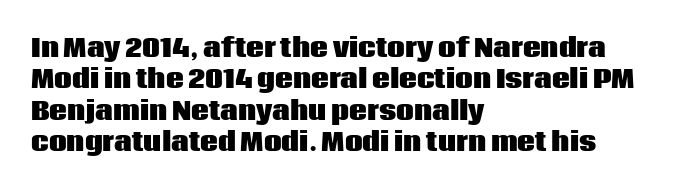
{"italic": "no", "bold": "yes", "underline": "no", "align": "left", "line_spacing": "normal", "line_spacing_ratio": 1.26, "letter_spacing": "normal", "letter_spacing_em": 0.0, "glyph_px": 25}
